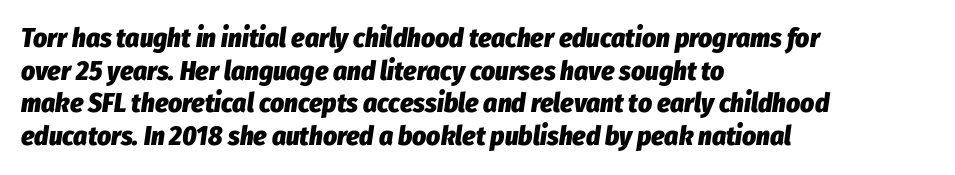
Q: Is the text bold? A: Yes.
Q: Is the text italic (slanted)? A: Yes, it leans right by about 8 degrees.
Q: Is the text underlined? A: No.
Q: How is the paragraph aligned? A: Left-aligned.
Q: Is the spacing between letters normal or unusually wide? A: Normal.
